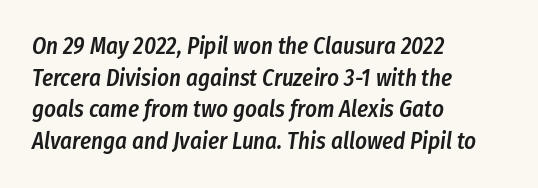
Nothing unusual about the tracking: characters are spaced as the font intends. Reading down the column, the eye jumps a familiar distance to each next line. Underlining? Definitely not there. Notice how the stems are inclined rather than vertical — that's the hallmark of italics.
